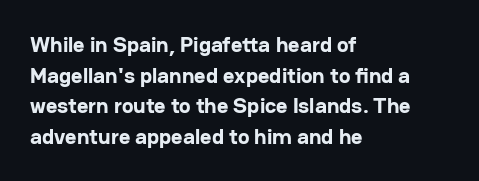
If you drew a line through each stem, it would be perfectly vertical. A normal amount of white space separates one row of letters from the next. Unmarked baselines from the first word to the last. Pretty heavy lettering here — definitely bold. The paragraph has a hard left edge and a soft right edge. These lines keep a tight, regular rhythm from letter to letter.
